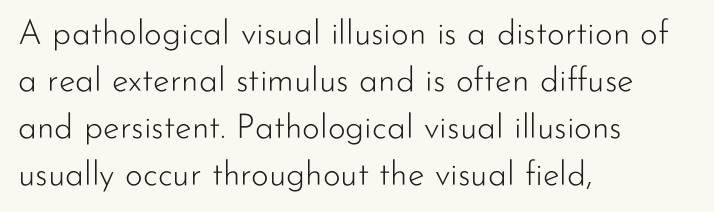
The image shows 34 px light sans-serif type, upright; set left-aligned, normal line spacing (1.38x), normal letter spacing, not underlined; low stroke contrast and a small x-height.
